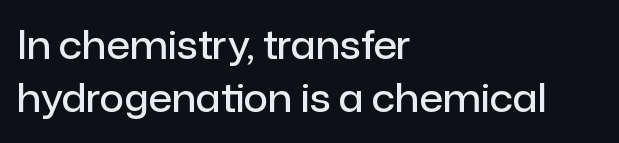
{"serif": "no", "italic": "no", "bold": "semi", "weight": "semibold", "width": "normal", "stroke_contrast": "low", "x_height": "medium", "monospaced": "no", "underline": "no", "align": "left", "line_spacing": "normal", "line_spacing_ratio": 1.4, "letter_spacing": "normal", "letter_spacing_em": 0.0, "glyph_px": 38}
